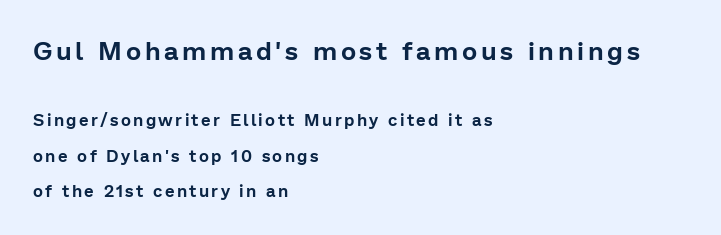
Check the space under the baseline: it is left empty. Honestly, the rows look like they've been pulled way apart. Caption: multi-line text, flush left, ragged right. Characters remain perfectly vertical along every line. Size hierarchy here favors the leading block over the trailing one.
